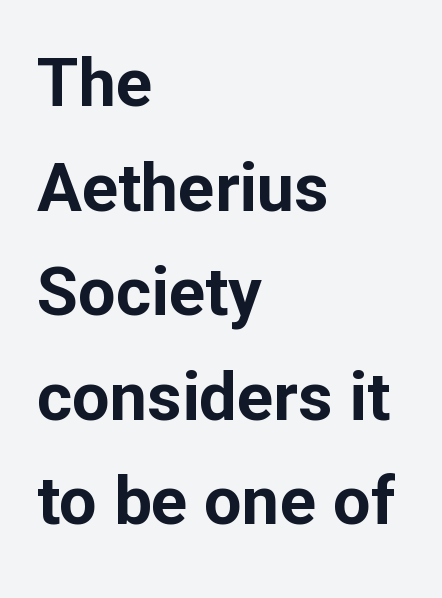
Successive baselines arrive at the customary interval. Words appear dense and cohesive because spacing is normal. Casual observation: everything's shoved over to the left. The baseline area is clear. A typesetter would call this proportional, since set widths differ per character. When letters stand straight like this, we call the style roman or upright.
